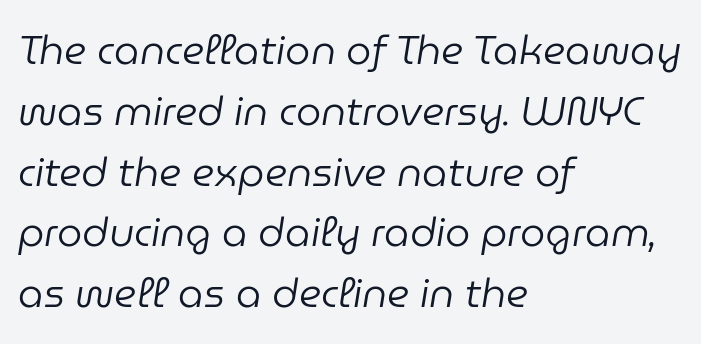
{"italic": "yes", "lean": "right", "slant_degrees": 9, "bold": "no", "weight": "regular", "width": "normal", "stroke_contrast": "low", "x_height": "medium", "monospaced": "no", "underline": "no", "align": "left", "line_spacing": "normal", "line_spacing_ratio": 1.52, "letter_spacing": "normal", "letter_spacing_em": 0.0, "glyph_px": 40}
